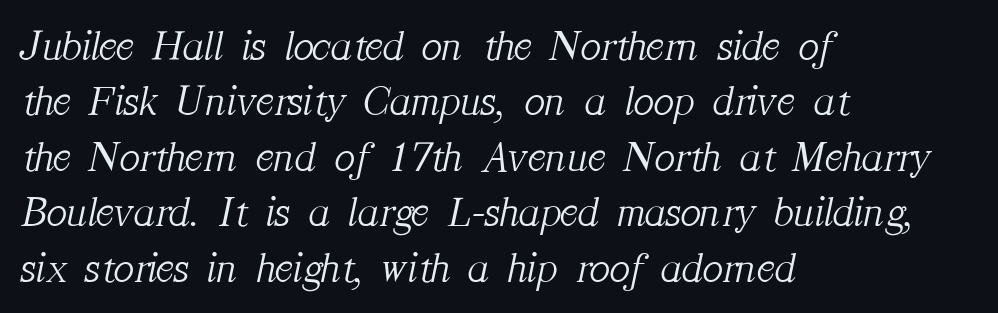
The passage shown is typed in a proportional face where columns would drift. I'd call this a serif setting — the letters wear small feet. Characters are canted at an angle relative to the baseline's perpendicular. The line texture is even and compact thanks to regular tracking. A typesetter would call this leading conventional body-copy spacing.
